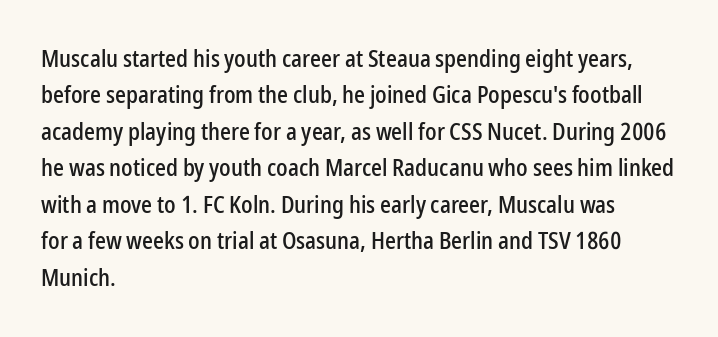
A normal amount of white space separates one row of letters from the next. Is there any slant? The stems are plumb. Nobody touched the tracking dial on this one. Quick note: underline off.
